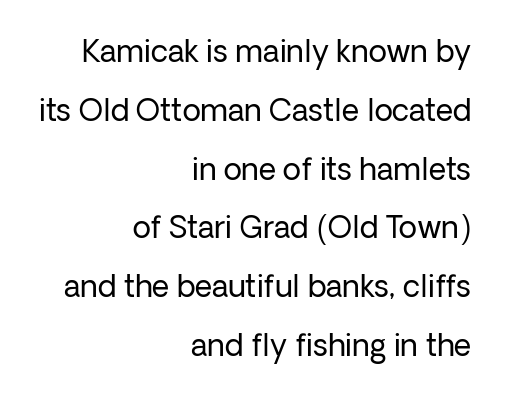
Q: Is the text bold? A: No.
Q: Is the text italic (slanted)? A: No, it is upright.
Q: Is the typeface a serif or a sans-serif typeface? A: Sans-serif.
Q: Is the text underlined? A: No.
Q: How is the paragraph aligned? A: Right-aligned.
Q: Is the spacing between letters normal or unusually wide? A: Normal.
Q: Is the spacing between lines tight, normal or loose? A: Loose.
Q: Width (condensed, normal, or wide)? A: Normal.
Q: Stroke contrast? A: Low.
Q: x-height? A: Medium.
Q: Monospaced? A: No.
